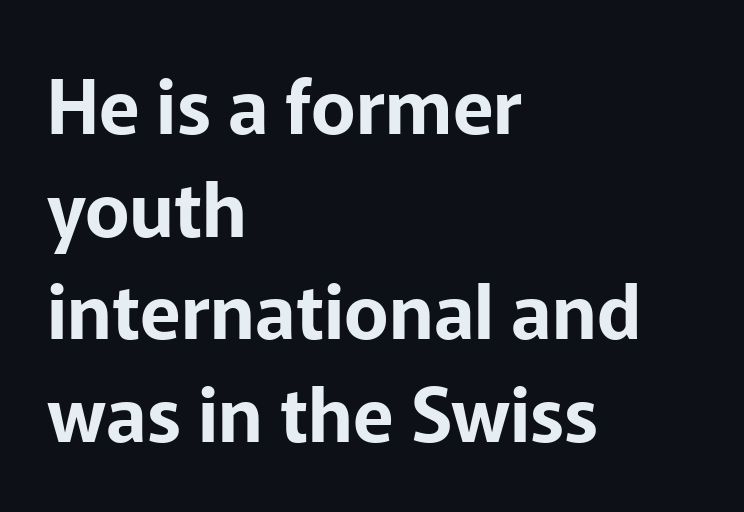
Q: Is the text italic (slanted)? A: No, it is upright.
Q: Is the typeface a serif or a sans-serif typeface? A: Sans-serif.
Q: Is the text underlined? A: No.
Q: How is the paragraph aligned? A: Left-aligned.
Q: Is the spacing between letters normal or unusually wide? A: Normal.
Q: Is the spacing between lines tight, normal or loose? A: Normal.
Q: Width (condensed, normal, or wide)? A: Normal.
Q: Stroke contrast? A: Low.
Q: x-height? A: Medium.
Q: Monospaced? A: No.
